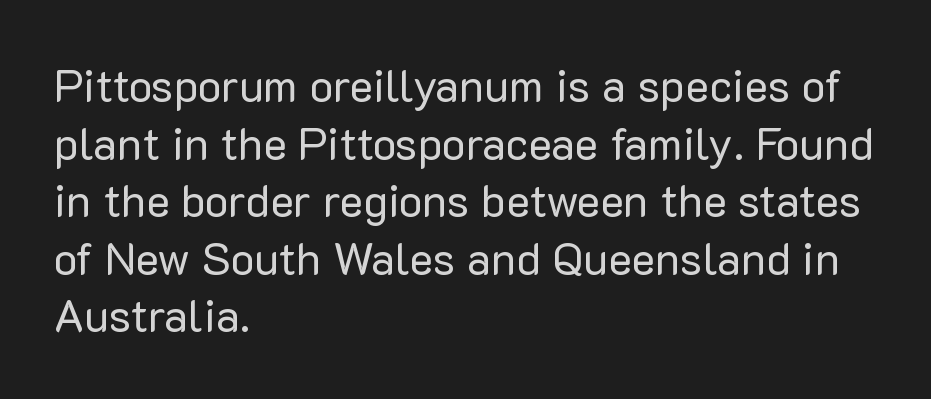
The image shows 45 px regular-weight sans-serif type, upright; set left-aligned, normal line spacing (1.28x), normal letter spacing, not underlined; low stroke contrast and a medium x-height.
